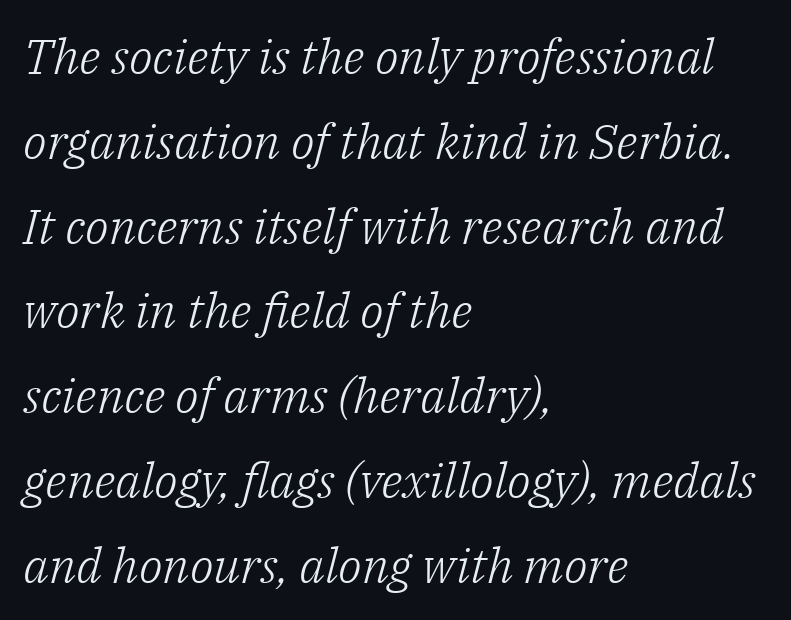
The image shows 49 px light serif type, italic (leaning right); set left-aligned, line spacing 1.73x, normal letter spacing, not underlined; low stroke contrast and a medium x-height.
